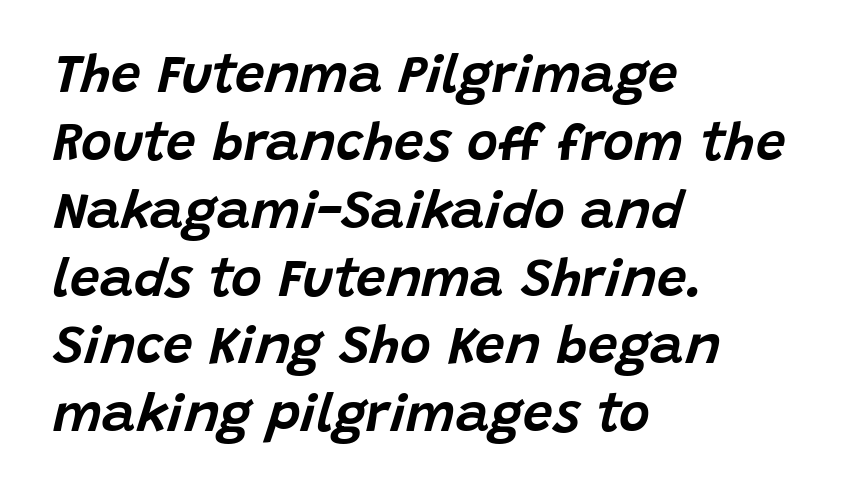
{"italic": "yes", "lean": "right", "slant_degrees": 15, "width": "normal", "stroke_contrast": "low", "x_height": "large", "monospaced": "no", "underline": "no", "align": "left", "line_spacing": "normal", "line_spacing_ratio": 1.28, "letter_spacing": "normal", "letter_spacing_em": 0.0, "glyph_px": 53}
